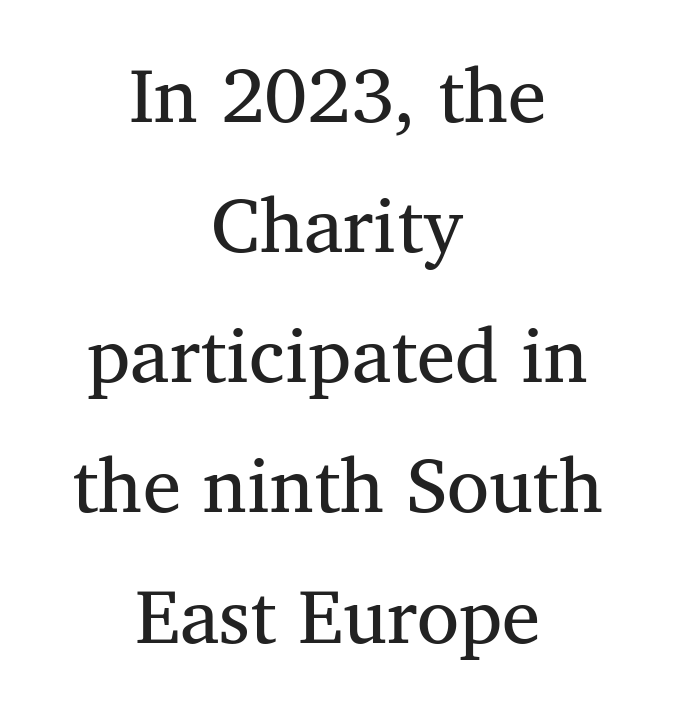
A light-to-regular cut is what we see here. Standard letterfit; no display-style spreading of the glyphs. Glance below the letters and you will spot only blank space. Compared with a flush-left layout, this one balances lines on the center instead. Each letter keeps its own natural width here, so spacing adapts to shape.
